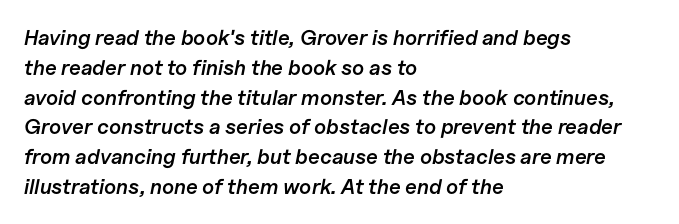
The lines are quadded left. Students, this is semibold: more ink than regular, less than bold. Decoration check: the copy has no underline. Vertically, the passage feels balanced, rows spaced as you'd expect. Notice how the stems are inclined rather than vertical — that's the hallmark of italics.
